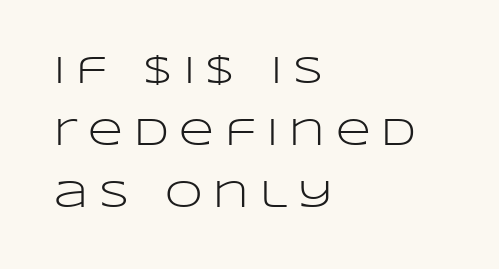
This sample uses an upright cut, with every glyph sitting square on the baseline. These glyphs show unthickened strokes, regular width or finer. Normally led — the rows are evenly, conventionally spaced. The ragged edge is on the right, which tells us the setting is flush left. This sample uses expanded letter spacing, leaving extra air between glyphs. The passage shown is not underscored anywhere.
